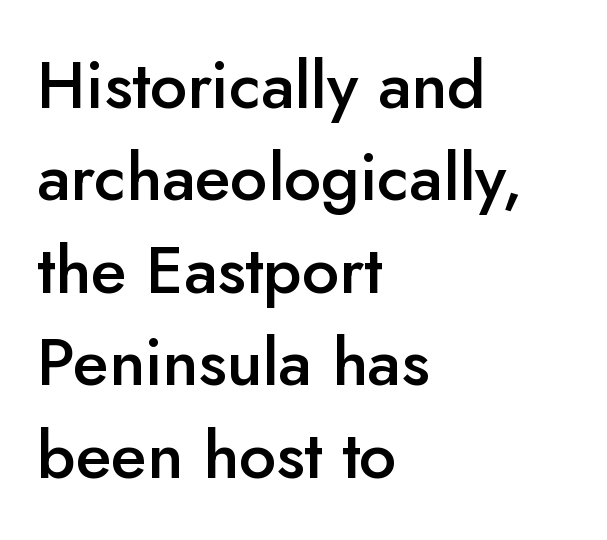
Q: Is the text bold? A: Semi-bold.
Q: Is the text italic (slanted)? A: No, it is upright.
Q: Is the typeface a serif or a sans-serif typeface? A: Sans-serif.
Q: Is the text underlined? A: No.
Q: How is the paragraph aligned? A: Left-aligned.
Q: Is the spacing between letters normal or unusually wide? A: Normal.
Q: Is the spacing between lines tight, normal or loose? A: Normal.
Q: Width (condensed, normal, or wide)? A: Normal.
Q: Stroke contrast? A: Low.
Q: x-height? A: Small.
Q: Monospaced? A: No.
